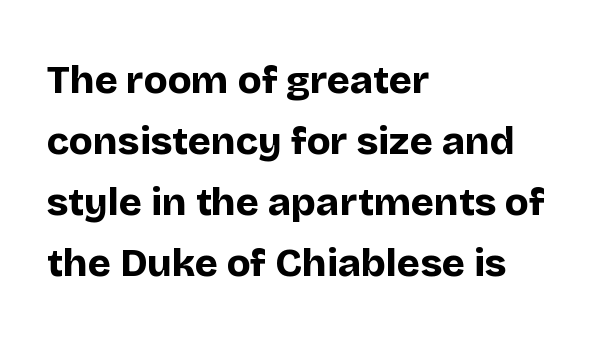
The letters stand upright; this is a roman face. A student would call this left alignment; a typographer would say flush left, rag right. The face used here is proportionally spaced, like ordinary book or web type. Grotesque or geometric, the face here clearly has no serifs. The strip under each line holds only bare page. The font is running at its bold setting.
